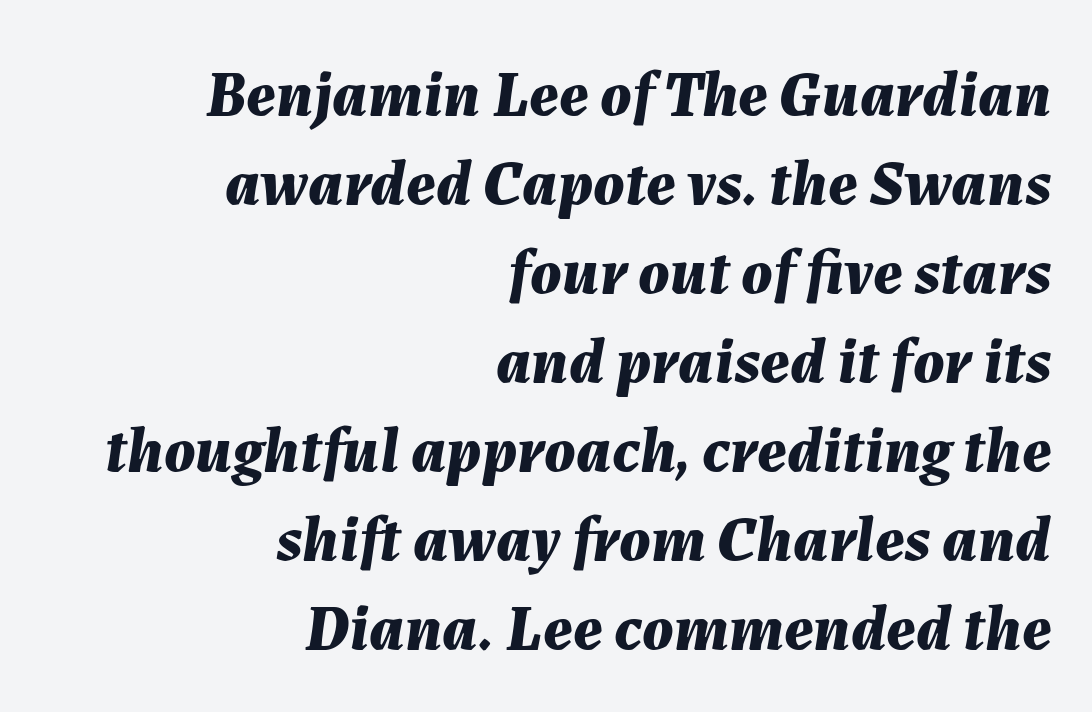
It's the slanting kind of type. Proportional: the letters do not fall into vertical columns. Short and long lines alike share a common ending point at right. Reading down the column, the eye jumps a familiar distance to each next line.
